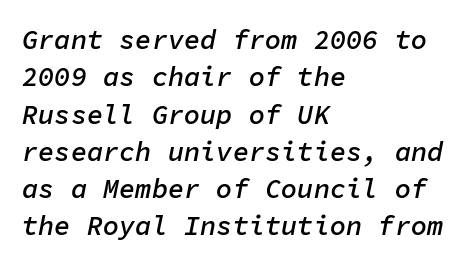
If you measured baseline to baseline, you'd find a middling distance. Compared with typical body copy, the letter spacing here is the same. Posture: slanted. Just letters on the line, the space beneath them empty.
